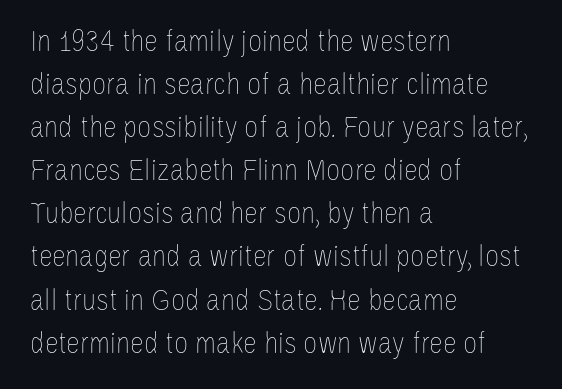
The image shows 31 px thin, condensed type, upright; set left-aligned, normal line spacing (1.39x), normal letter spacing, not underlined; low stroke contrast and a large x-height.
